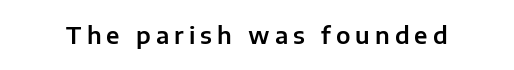
The image shows 23 px text type, upright; set unusually wide letter spacing (+0.22 em), not underlined.
